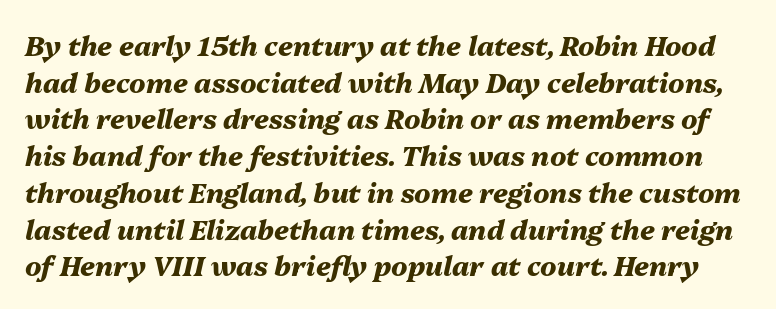
The image shows 27 px bold type, italic (leaning right); set normal line spacing (1.36x), normal letter spacing, not underlined.
